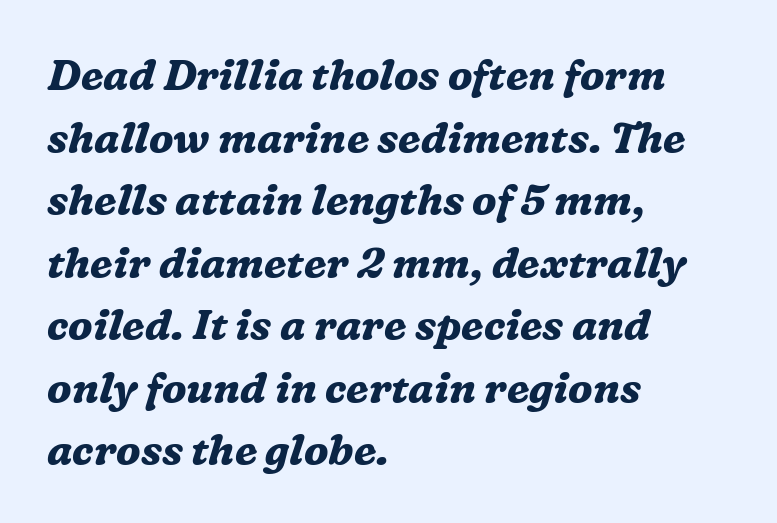
Q: Is the text bold? A: Yes.
Q: Is the text italic (slanted)? A: Yes, it leans right by about 16 degrees.
Q: Is the typeface a serif or a sans-serif typeface? A: Serif.
Q: Is the text underlined? A: No.
Q: How is the paragraph aligned? A: Left-aligned.
Q: Is the spacing between letters normal or unusually wide? A: Normal.
Q: Is the spacing between lines tight, normal or loose? A: Normal.
Q: Width (condensed, normal, or wide)? A: Normal.
Q: Stroke contrast? A: Medium.
Q: x-height? A: Medium.
Q: Monospaced? A: No.
